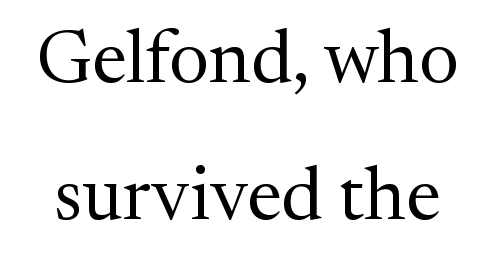
{"serif": "yes", "italic": "no", "bold": "no", "weight": "regular", "width": "normal", "stroke_contrast": "medium", "x_height": "medium", "monospaced": "no", "underline": "no", "line_spacing_ratio": 1.83, "letter_spacing": "normal", "letter_spacing_em": 0.0, "glyph_px": 75}
